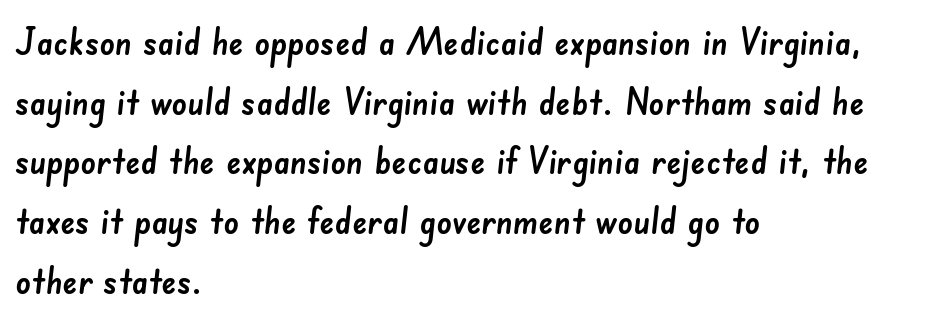
The image shows 38 px sans-serif type; set left-aligned, normal line spacing (1.57x), normal letter spacing, not underlined; low stroke contrast and a small x-height.
